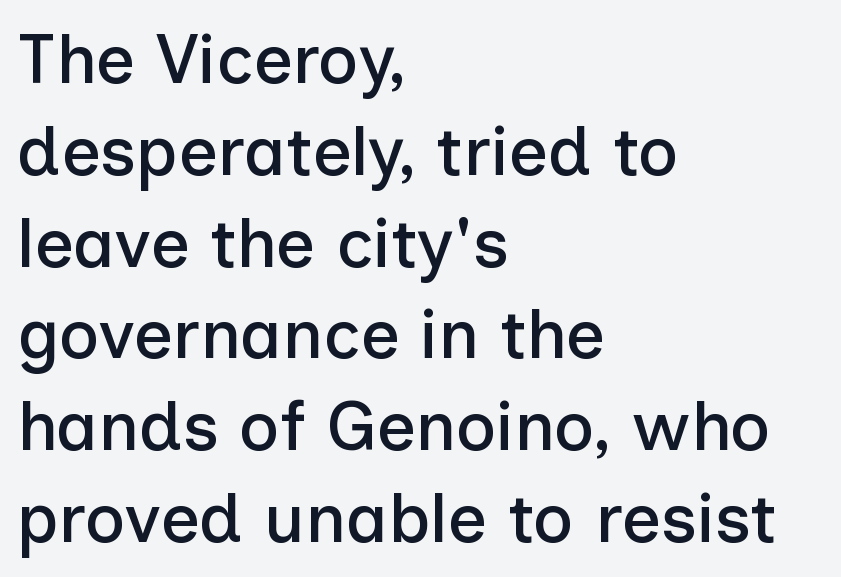
Q: Is the text italic (slanted)? A: No, it is upright.
Q: Is the typeface a serif or a sans-serif typeface? A: Sans-serif.
Q: Is the text underlined? A: No.
Q: How is the paragraph aligned? A: Left-aligned.
Q: Is the spacing between letters normal or unusually wide? A: Normal.
Q: Is the spacing between lines tight, normal or loose? A: Normal.
Q: Width (condensed, normal, or wide)? A: Normal.
Q: Stroke contrast? A: Low.
Q: x-height? A: Medium.
Q: Monospaced? A: No.
